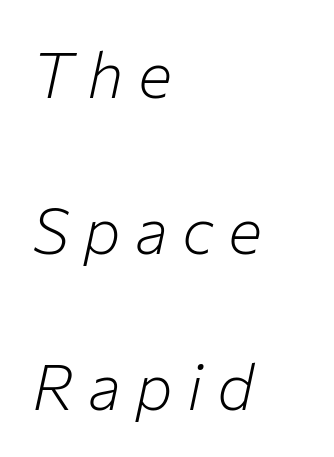
The rendering uses a large line-height, opening up the rows. Think of a printed novel: that variable character pitch is what you see here. Ink coverage per letter is moderate at most. The text carries the slant typical of an italic or oblique font. In CSS terms this would be text-align: left.
